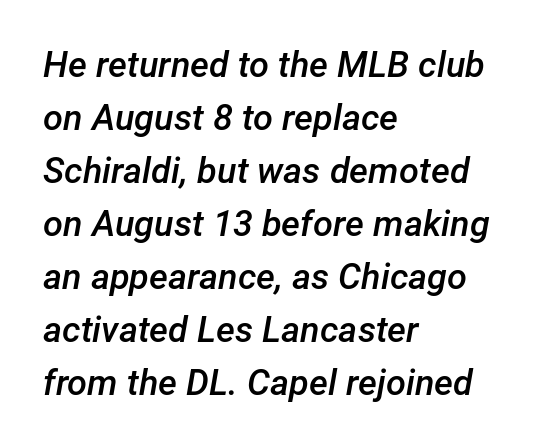
The image shows 36 px semibold type, italic (leaning right); set left-aligned, normal line spacing (1.47x), normal letter spacing, not underlined; low stroke contrast and a medium x-height.
